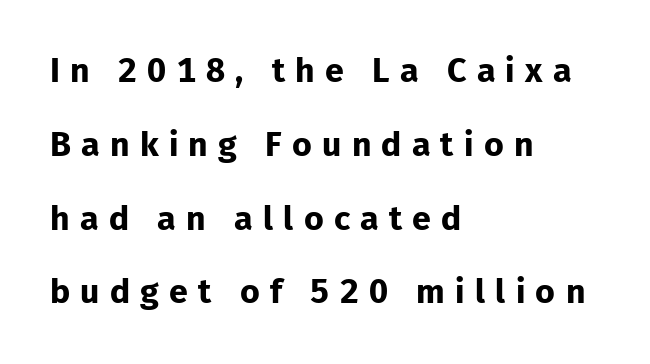
Q: Is the text bold? A: Yes.
Q: Is the text italic (slanted)? A: No, it is upright.
Q: Is the typeface a serif or a sans-serif typeface? A: Sans-serif.
Q: Is the text underlined? A: No.
Q: How is the paragraph aligned? A: Left-aligned.
Q: Is the spacing between letters normal or unusually wide? A: Unusually wide.
Q: Is the spacing between lines tight, normal or loose? A: Loose.
Q: Width (condensed, normal, or wide)? A: Normal.
Q: Stroke contrast? A: Low.
Q: x-height? A: Medium.
Q: Monospaced? A: No.
